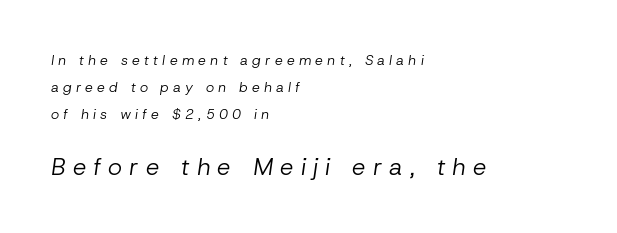
Q: Is the text bold? A: No.
Q: Is the text italic (slanted)? A: Yes, it leans right by about 8 degrees.
Q: Is the text underlined? A: No.
Q: How is the paragraph aligned? A: Left-aligned.
Q: Is the spacing between letters normal or unusually wide? A: Unusually wide.
Q: Is the spacing between lines tight, normal or loose? A: Loose.
Q: Which block of text is set in a larger size, the first (top) or the second (bottom)? A: The second (bottom) one.
